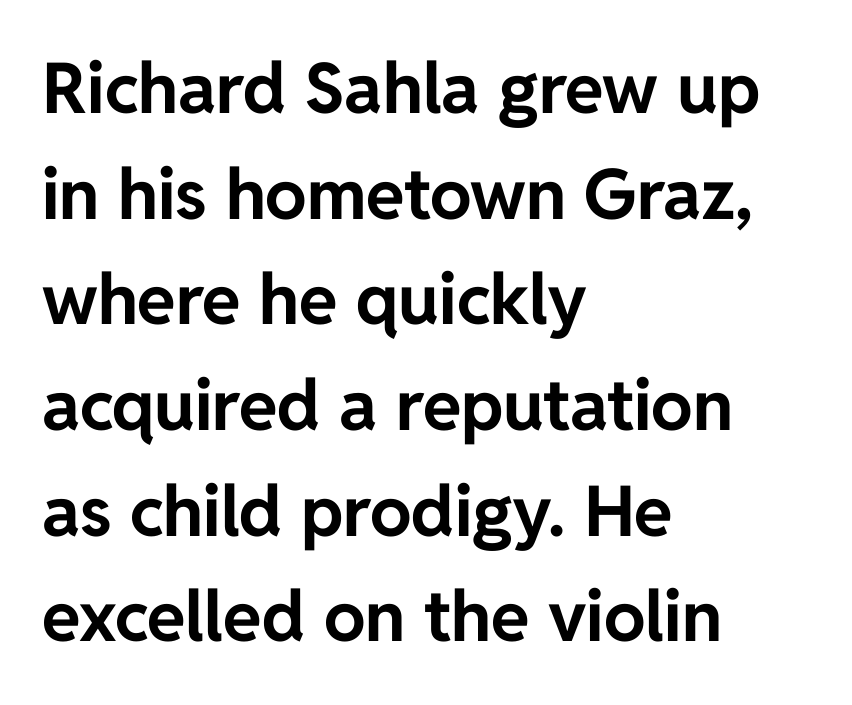
Leading matches the norm, producing a regular column. Plenty of ink on the page — the face is bold. The rag falls on the right side of this text block. Note: no serifs on the glyphs. You could not count columns in this text — the font is proportionally spaced.
